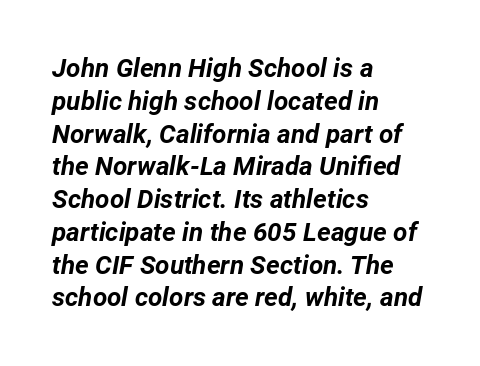
The image shows 26 px bold type, italic (leaning right); set left-aligned, normal line spacing (1.26x), normal letter spacing, not underlined.
